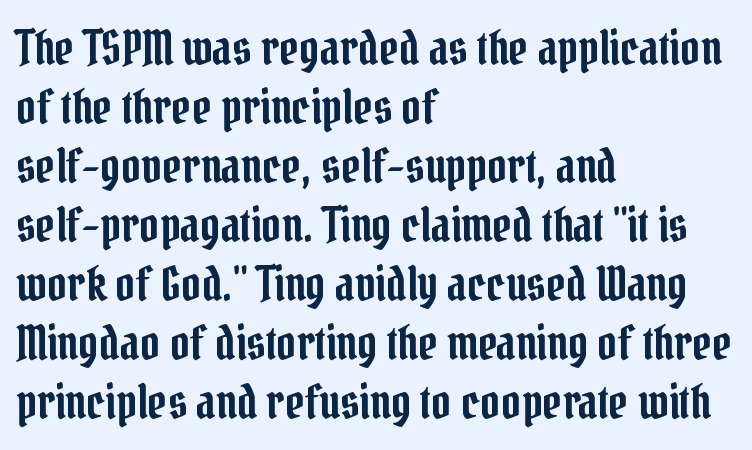
The image shows 48 px condensed serif type, upright; set left-aligned, line spacing 1.23x, normal letter spacing, not underlined; low stroke contrast and a medium x-height.
